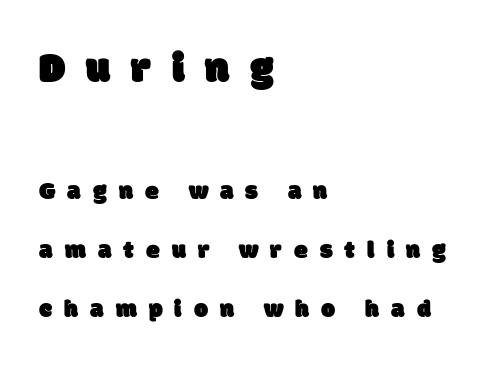
The image shows 43 px sans-serif type; set left-aligned, loose line spacing (2.35x), unusually wide letter spacing (+0.48 em), not underlined; the first (top) block is 1.72x larger; low stroke contrast and a large x-height.
